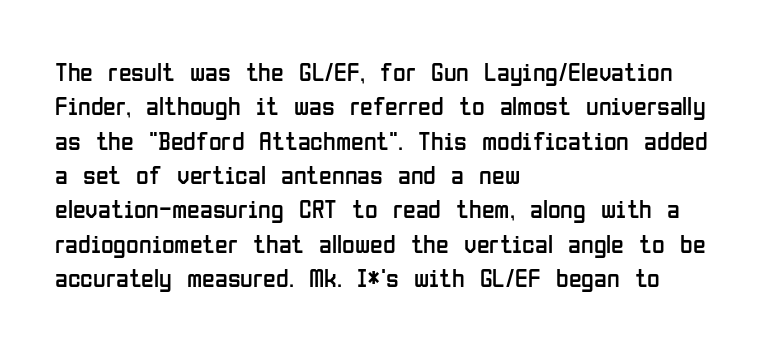
{"italic": "no", "bold": "no", "underline": "no", "align": "left", "line_spacing": "normal", "line_spacing_ratio": 1.32, "letter_spacing": "normal", "letter_spacing_em": 0.0, "glyph_px": 26}
